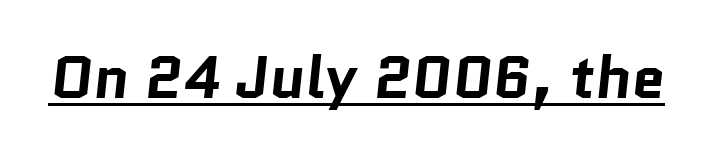
{"serif": "no", "bold": "yes", "weight": "bold", "width": "normal", "stroke_contrast": "low", "x_height": "medium", "monospaced": "no", "underline": "yes", "letter_spacing": "normal", "letter_spacing_em": 0.0, "glyph_px": 60}
